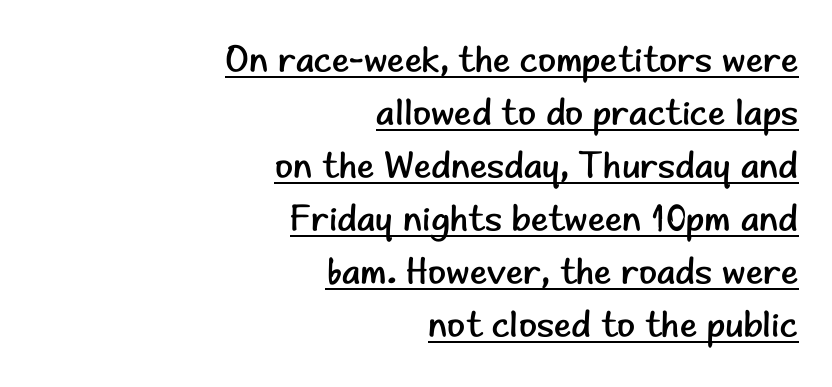
The image shows 37 px regular-weight sans-serif type, upright; set right-aligned, normal line spacing (1.43x), normal letter spacing, underlined; low stroke contrast and a small x-height.
